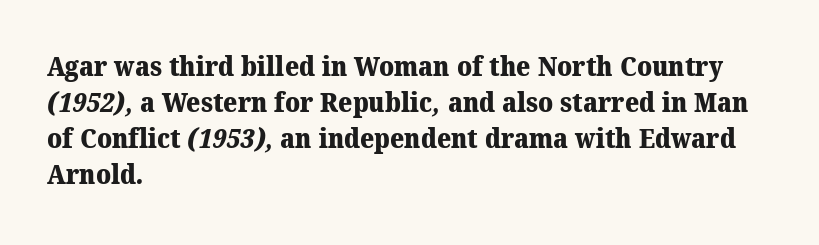
The image shows 27 px bold type; set left-aligned, normal line spacing (1.33x), normal letter spacing, not underlined.
